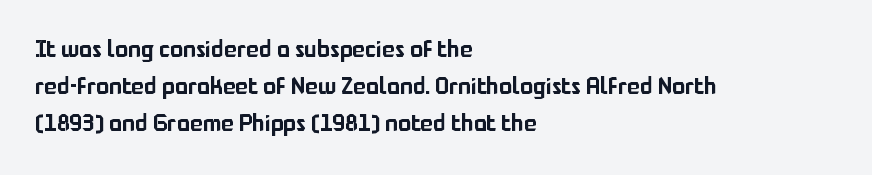
The image shows 24 px text type, upright; set left-aligned, normal line spacing (1.55x), normal letter spacing, not underlined.
